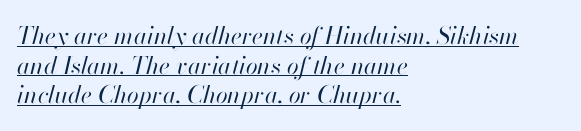
Q: Is the text bold? A: No.
Q: Is the text italic (slanted)? A: Yes, it leans right by about 13 degrees.
Q: Is the text underlined? A: Yes.
Q: How is the paragraph aligned? A: Left-aligned.
Q: Is the spacing between letters normal or unusually wide? A: Normal.
